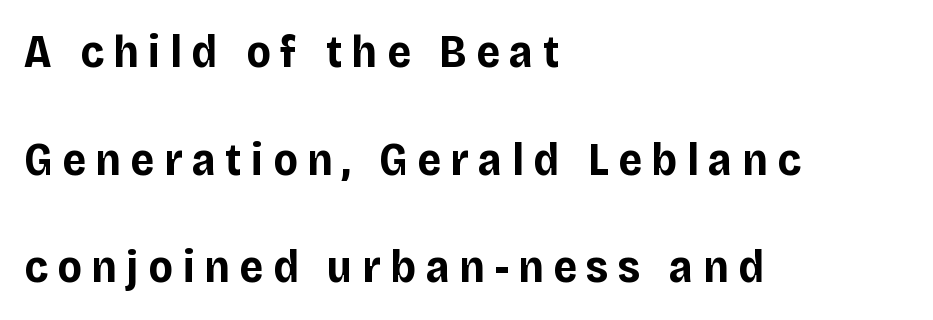
{"serif": "no", "italic": "no", "bold": "yes", "weight": "bold", "width": "normal", "stroke_contrast": "low", "x_height": "large", "monospaced": "no", "underline": "no", "align": "left", "line_spacing": "loose", "line_spacing_ratio": 2.34, "letter_spacing": "wide", "letter_spacing_em": 0.21, "glyph_px": 46}
